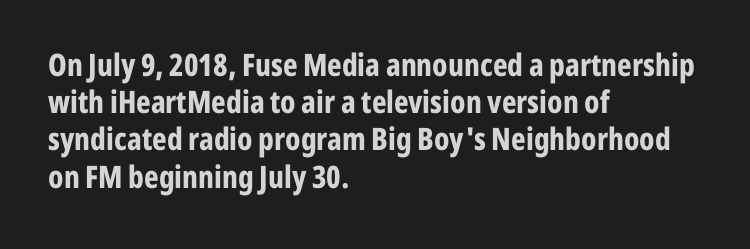
{"serif": "no", "italic": "no", "bold": "yes", "weight": "bold", "width": "condensed", "stroke_contrast": "low", "x_height": "medium", "monospaced": "no", "underline": "no", "align": "left", "line_spacing_ratio": 1.2, "letter_spacing": "normal", "letter_spacing_em": 0.0, "glyph_px": 31}
